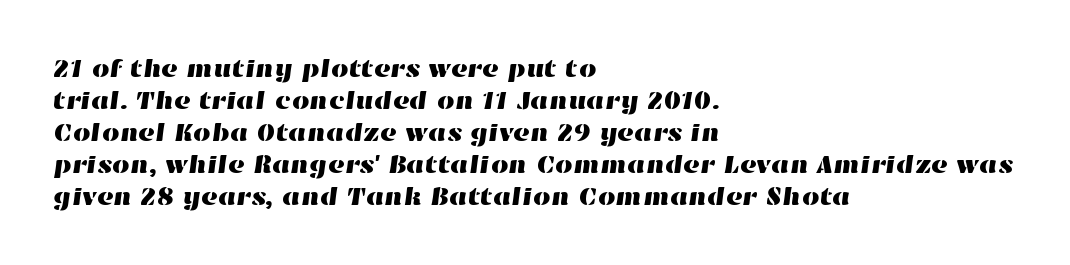
Descenders hang freely into open space. Line starts are locked; line ends wander. Characters follow at the spacing the type designer built in. A normal amount of white space separates one row of letters from the next.
